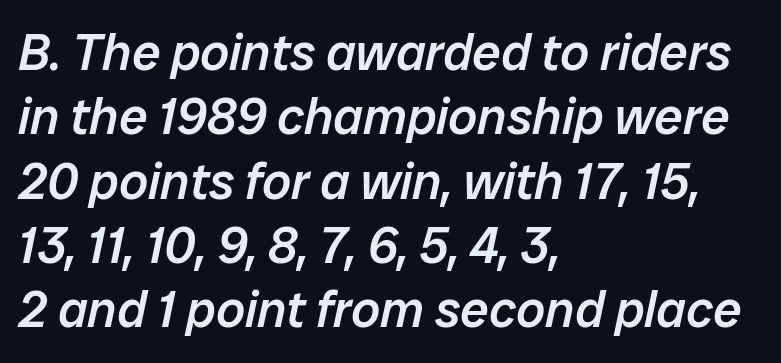
Q: Is the text bold? A: Semi-bold.
Q: Is the text italic (slanted)? A: Yes, it leans right by about 12 degrees.
Q: Is the text underlined? A: No.
Q: How is the paragraph aligned? A: Left-aligned.
Q: Is the spacing between letters normal or unusually wide? A: Normal.
Q: Is the spacing between lines tight, normal or loose? A: Normal.
Q: Width (condensed, normal, or wide)? A: Normal.
Q: Stroke contrast? A: Low.
Q: x-height? A: Medium.
Q: Monospaced? A: No.
